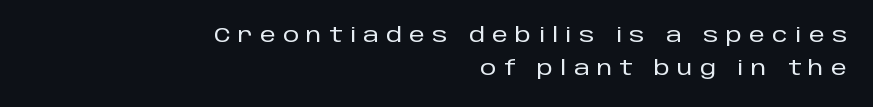
Leftover space on each line is placed entirely before the opening word. Has an underline been added? It has not. Unlike italic type, these characters show no tilt at all. Baseline-to-baseline distance is the conventional proportion of letter height. The letterforms stand isolated, each surrounded by extra space.
